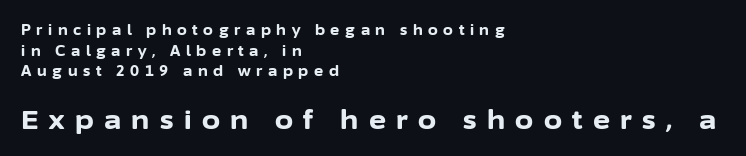
The image shows 26 px bold type, upright; set left-aligned, normal line spacing (1.48x), unusually wide letter spacing (+0.4 em), not underlined; the second (bottom) block is 1.86x larger.
